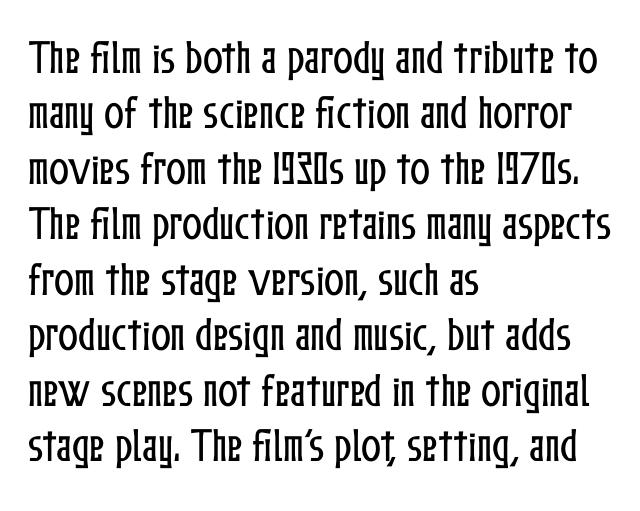
The image shows 37 px condensed type, upright; set left-aligned, normal line spacing (1.5x), normal letter spacing, not underlined; low stroke contrast and a medium x-height.
